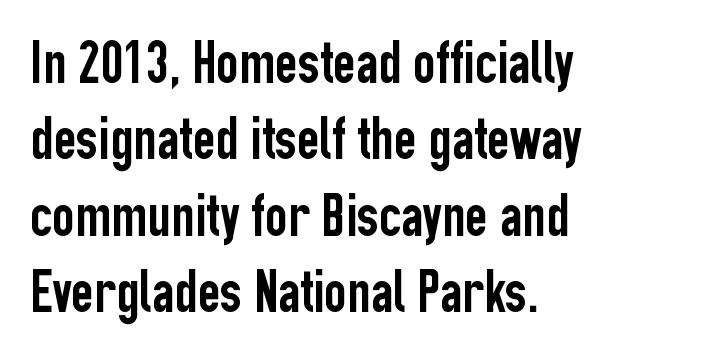
Letterform terminals end flat and unadorned throughout the passage. In CSS terms this would be text-align: left. Nope, not italic — everything's standing straight. Spacing verdict: proportional, widths tailored to each character.
